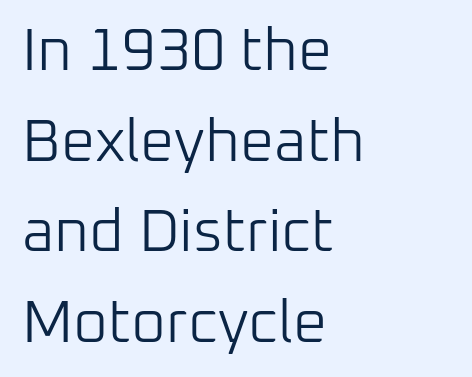
Every stem runs plumb, perpendicular to the baseline. Which margin do the lines hug? The left one — the right edge is uneven. A typesetter would call this leading conventional body-copy spacing. The type family on display is of the sans-serif kind.
